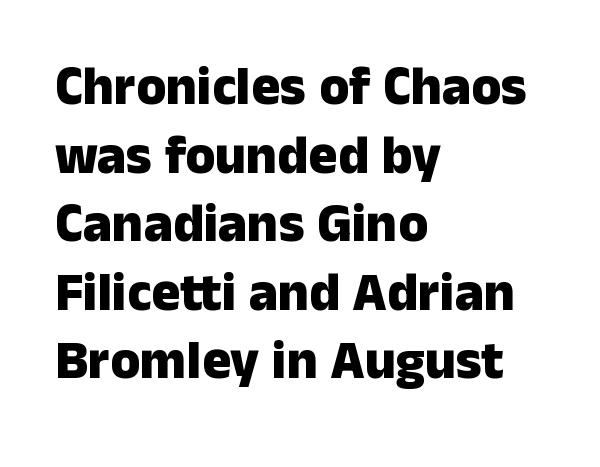
The image shows 54 px heavy sans-serif type, upright; set left-aligned, normal line spacing (1.27x), normal letter spacing, not underlined; low stroke contrast and a medium x-height.
